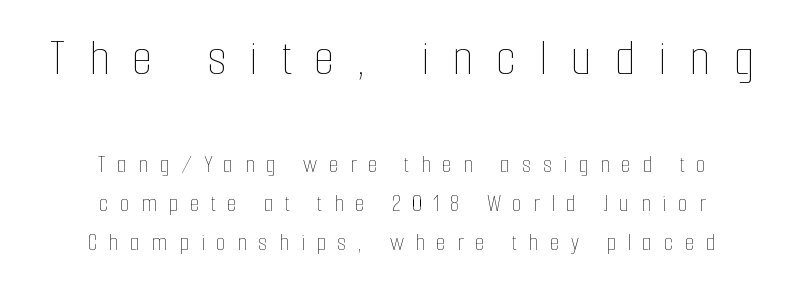
The image shows 53 px thin, condensed type, upright; set centered, normal line spacing (1.5x), unusually wide letter spacing (+0.43 em), not underlined; the first (top) block is 2.04x larger; low stroke contrast and a medium x-height.
